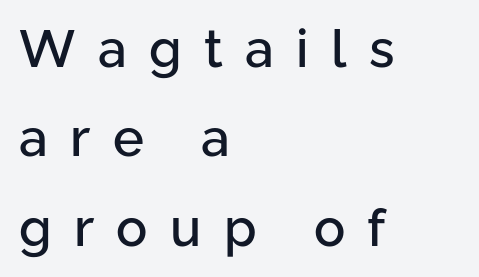
The image shows 52 px sans-serif type, upright; set left-aligned, line spacing 1.72x, unusually wide letter spacing (+0.43 em), not underlined; low stroke contrast and a medium x-height.
